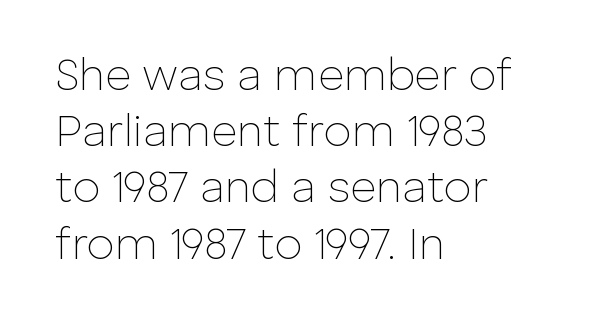
{"serif": "no", "italic": "no", "bold": "no", "weight": "thin", "width": "normal", "stroke_contrast": "low", "x_height": "medium", "monospaced": "no", "underline": "no", "align": "left", "line_spacing": "normal", "line_spacing_ratio": 1.25, "letter_spacing": "normal", "letter_spacing_em": 0.0, "glyph_px": 45}
